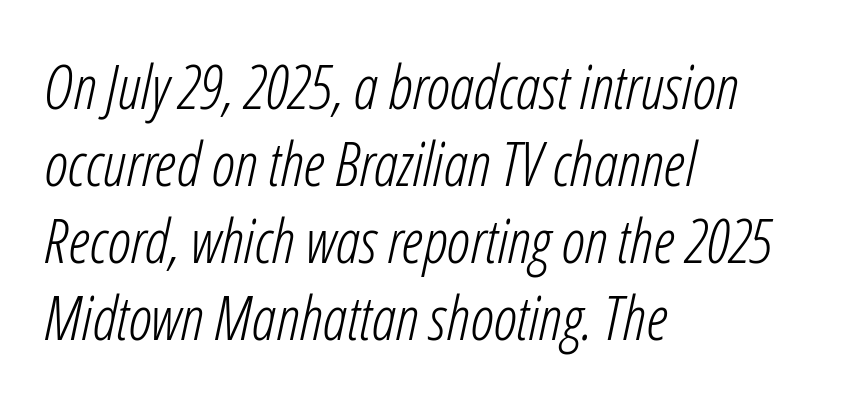
The image shows 61 px light, condensed type, italic (leaning right); set left-aligned, normal line spacing (1.26x), normal letter spacing, not underlined; low stroke contrast and a medium x-height.
